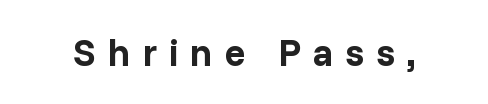
{"serif": "no", "italic": "no", "bold": "yes", "weight": "bold", "width": "normal", "stroke_contrast": "low", "x_height": "medium", "monospaced": "no", "underline": "no", "letter_spacing": "wide", "letter_spacing_em": 0.31, "glyph_px": 38}
